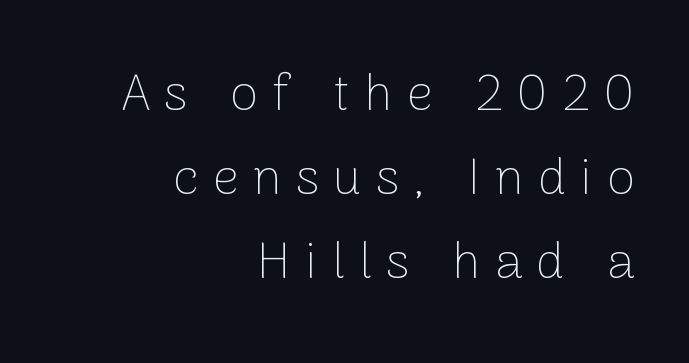
{"serif": "no", "italic": "no", "bold": "no", "weight": "thin", "width": "normal", "stroke_contrast": "low", "x_height": "medium", "monospaced": "no", "underline": "no", "align": "right", "line_spacing": "normal", "line_spacing_ratio": 1.65, "letter_spacing": "wide", "letter_spacing_em": 0.28, "glyph_px": 51}
